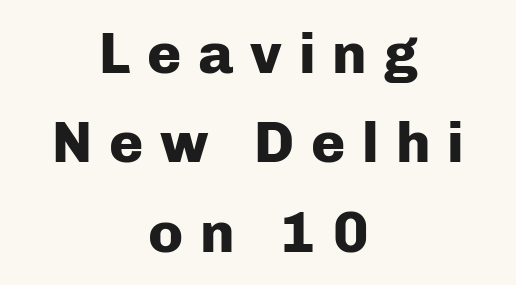
The space beneath each line is pristine and unruled. Regular leading. Think of a printed novel: that variable character pitch is what you see here. This is the regular roman posture of the typeface.
